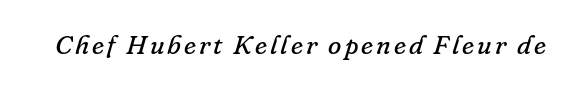
Q: Is the text bold? A: No.
Q: Is the text italic (slanted)? A: Yes, it leans right by about 16 degrees.
Q: Is the text underlined? A: No.
